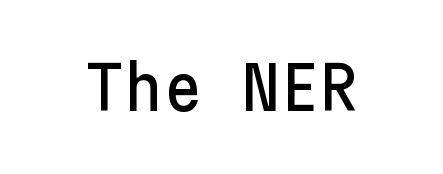
The image shows 60 px sans-serif type, upright; set normal letter spacing, not underlined; low stroke contrast and a medium x-height.
